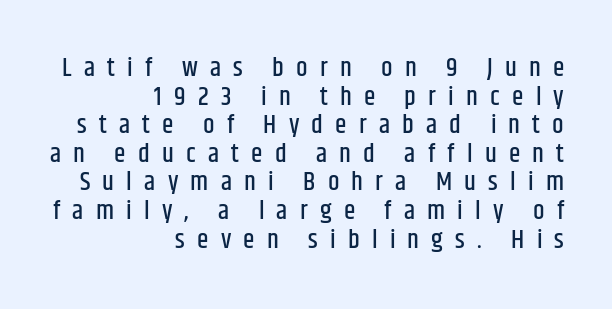
Q: Is the text italic (slanted)? A: No, it is upright.
Q: Is the text underlined? A: No.
Q: How is the paragraph aligned? A: Right-aligned.
Q: Is the spacing between letters normal or unusually wide? A: Unusually wide.
Q: Is the spacing between lines tight, normal or loose? A: Tight.
